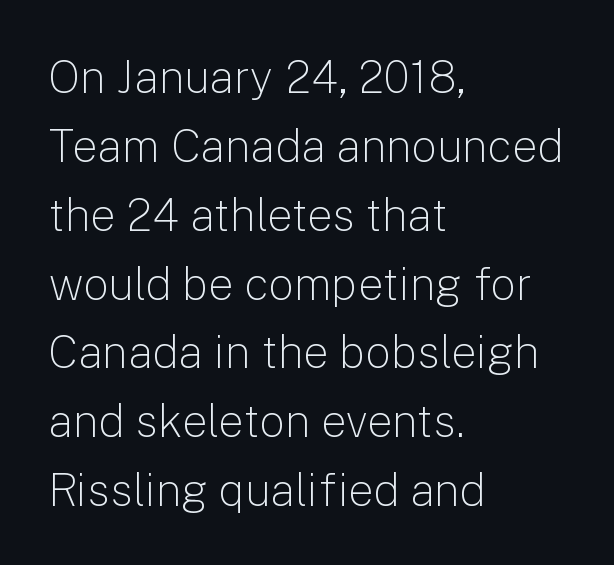
Is there much room between lines? A standard amount, neither cramped nor airy. The specimen omits any rule beneath the text block's lines. The passage shown is not bold in any degree. These lines are composed in type without serifs.
